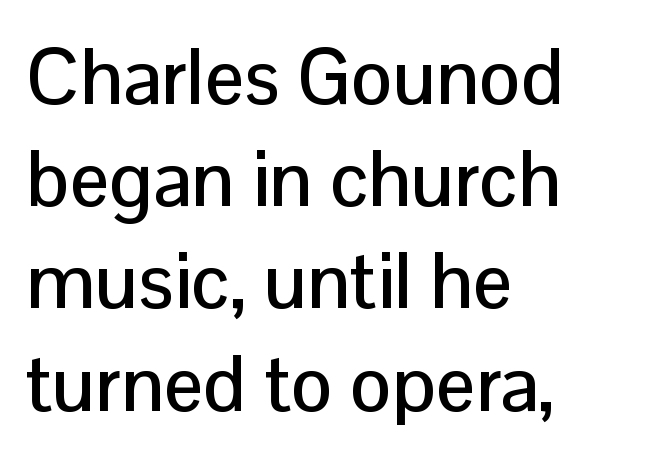
To sum up the face: it is a sans, with no serifs. Upright lettering throughout. Proportional: the letters do not fall into vertical columns. Students, note that the glyphs here touch the page at normal intervals.
